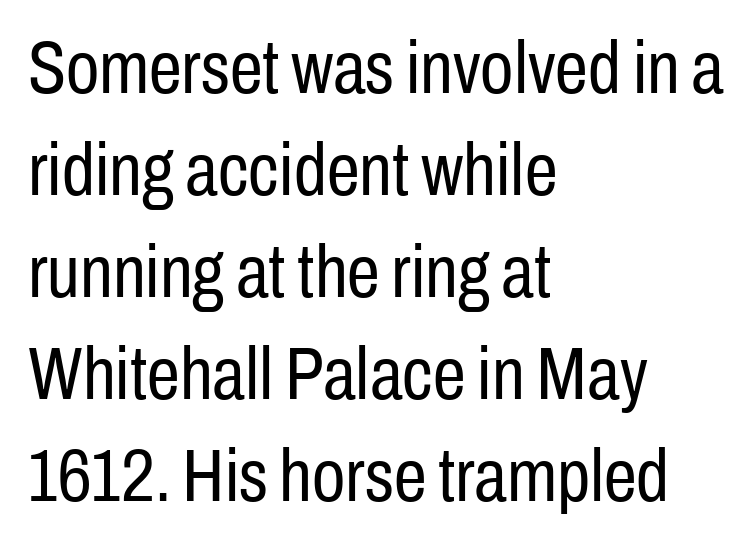
{"serif": "no", "italic": "no", "bold": "no", "weight": "regular", "width": "condensed", "stroke_contrast": "low", "x_height": "medium", "monospaced": "no", "underline": "no", "align": "left", "line_spacing": "normal", "line_spacing_ratio": 1.38, "letter_spacing": "normal", "letter_spacing_em": 0.0, "glyph_px": 74}
